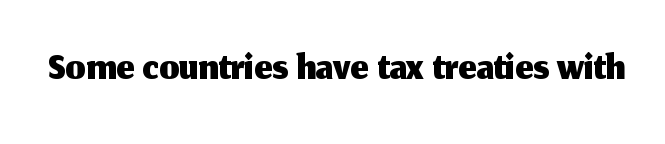
{"serif": "no", "italic": "no", "width": "normal", "stroke_contrast": "medium", "x_height": "medium", "monospaced": "no", "underline": "no", "letter_spacing": "normal", "letter_spacing_em": 0.0, "glyph_px": 63}
